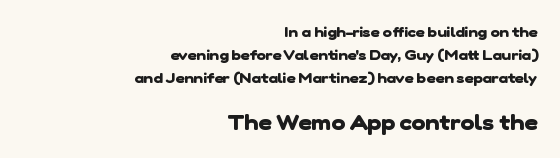
Q: Is the text bold? A: Yes.
Q: Is the text underlined? A: No.
Q: How is the paragraph aligned? A: Right-aligned.
Q: Is the spacing between letters normal or unusually wide? A: Normal.
Q: Is the spacing between lines tight, normal or loose? A: Normal.
Q: Which block of text is set in a larger size, the first (top) or the second (bottom)? A: The second (bottom) one.
